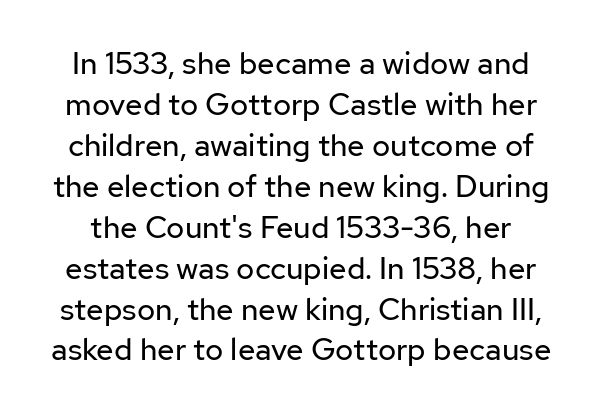
Q: Is the text bold? A: No.
Q: Is the text italic (slanted)? A: No, it is upright.
Q: Is the typeface a serif or a sans-serif typeface? A: Sans-serif.
Q: Is the text underlined? A: No.
Q: Is the spacing between letters normal or unusually wide? A: Normal.
Q: Is the spacing between lines tight, normal or loose? A: Normal.
Q: Width (condensed, normal, or wide)? A: Normal.
Q: Stroke contrast? A: Low.
Q: x-height? A: Medium.
Q: Monospaced? A: No.
